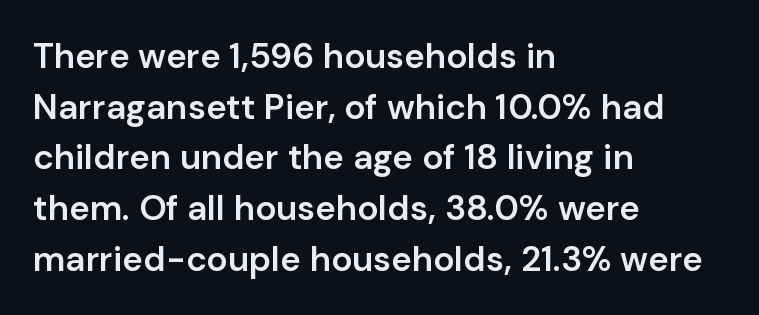
{"serif": "no", "italic": "no", "bold": "semi", "weight": "semibold", "width": "normal", "stroke_contrast": "low", "x_height": "medium", "monospaced": "no", "underline": "no", "align": "left", "line_spacing": "normal", "line_spacing_ratio": 1.45, "letter_spacing": "normal", "letter_spacing_em": 0.0, "glyph_px": 35}
